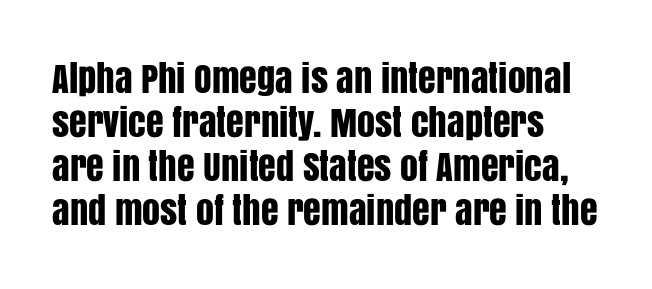
The image shows 36 px condensed sans-serif type, upright; set left-aligned, line spacing 1.22x, normal letter spacing, not underlined; low stroke contrast and a large x-height.
